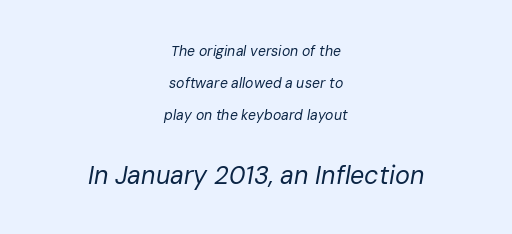
Students, note that the glyphs here touch the page at normal intervals. Compared with ordinary roman type, these characters are visibly tilted. Caption: face not bold, strokes unweighted. Each new line begins a long way beneath the previous one. Has an underline been added? It has not.
